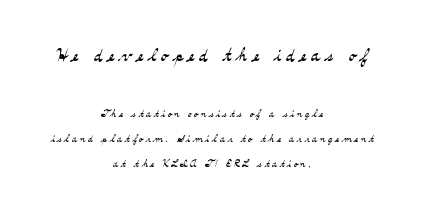
Q: Is the text bold? A: No.
Q: Is the text italic (slanted)? A: Yes.
Q: Is the text underlined? A: No.
Q: How is the paragraph aligned? A: Centered.
Q: Which block of text is set in a larger size, the first (top) or the second (bottom)? A: The first (top) one.
